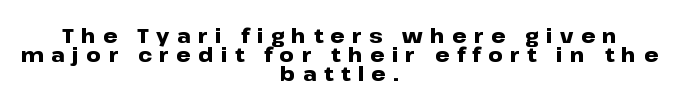
The rendering positions every line midway between the sides. Nope, not italic — everything's standing straight. Beneath every word, the page is bare. Bold? Absolutely — the strokes are thick and heavy.
